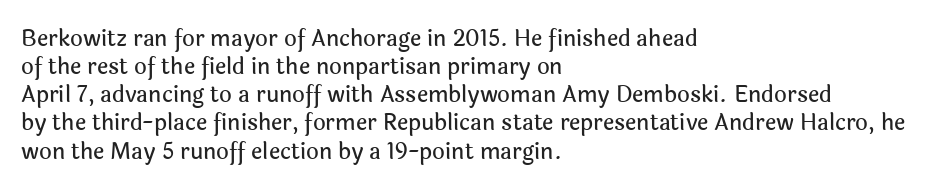
{"italic": "no", "underline": "no", "align": "left", "line_spacing": "normal", "line_spacing_ratio": 1.28, "letter_spacing": "normal", "letter_spacing_em": 0.0, "glyph_px": 22}
